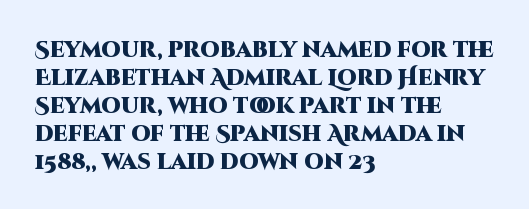
{"italic": "no", "bold": "yes", "underline": "no", "align": "left", "line_spacing": "normal", "line_spacing_ratio": 1.27, "letter_spacing": "normal", "letter_spacing_em": 0.0, "glyph_px": 22}
